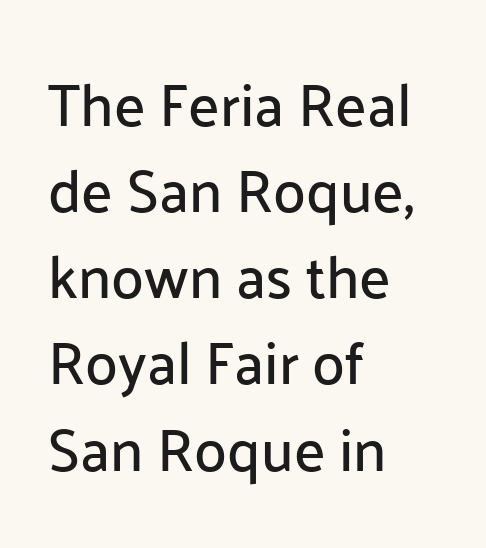
{"serif": "no", "italic": "no", "width": "normal", "stroke_contrast": "low", "x_height": "medium", "monospaced": "no", "underline": "no", "align": "left", "line_spacing": "normal", "line_spacing_ratio": 1.46, "letter_spacing": "normal", "letter_spacing_em": 0.0, "glyph_px": 59}
